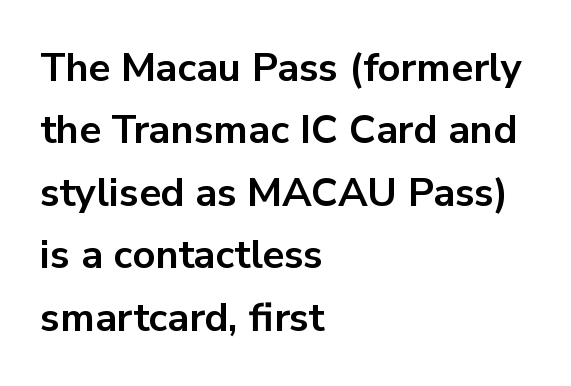
These lines are rendered in a variable-pitch font. You could call the tracking neutral — neither tight nor loose. The typesetting leans heavy: a genuine bold. Line starts are locked; line ends wander. You can tell from the bare stems that sans-serif type was used.
